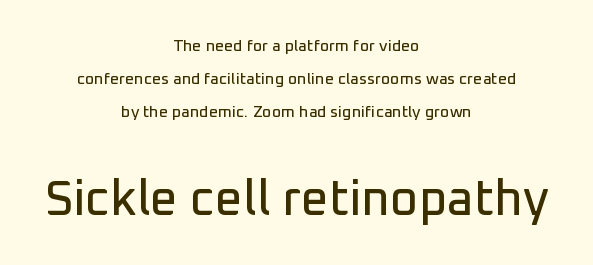
The image shows 49 px sans-serif type, upright; set centered, loose line spacing (2.06x), normal letter spacing, not underlined; the second (bottom) block is 3.06x larger; low stroke contrast and a medium x-height.
